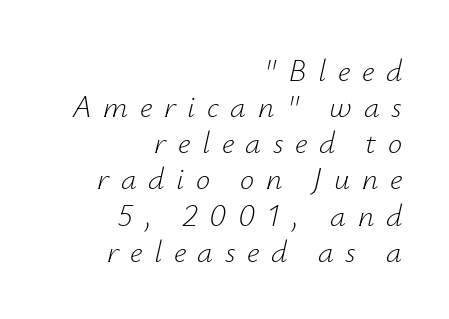
Q: Is the text bold? A: No.
Q: Is the text italic (slanted)? A: Yes, it leans right by about 12 degrees.
Q: Is the text underlined? A: No.
Q: How is the paragraph aligned? A: Right-aligned.
Q: Is the spacing between letters normal or unusually wide? A: Unusually wide.
Q: Is the spacing between lines tight, normal or loose? A: Tight.
Q: Width (condensed, normal, or wide)? A: Normal.
Q: Stroke contrast? A: Low.
Q: x-height? A: Small.
Q: Monospaced? A: No.
